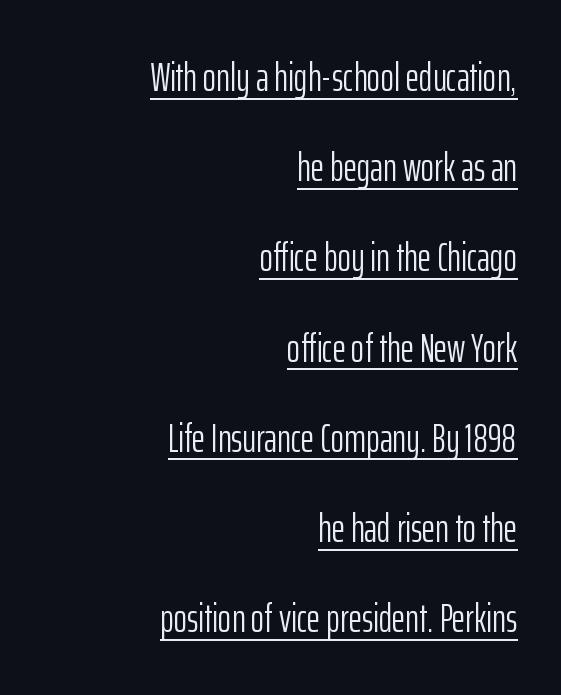
Q: Is the text bold? A: No.
Q: Is the text italic (slanted)? A: No, it is upright.
Q: Is the typeface a serif or a sans-serif typeface? A: Sans-serif.
Q: Is the text underlined? A: Yes.
Q: How is the paragraph aligned? A: Right-aligned.
Q: Is the spacing between letters normal or unusually wide? A: Normal.
Q: Is the spacing between lines tight, normal or loose? A: Loose.
Q: Width (condensed, normal, or wide)? A: Condensed.
Q: Stroke contrast? A: Low.
Q: x-height? A: Medium.
Q: Monospaced? A: No.
